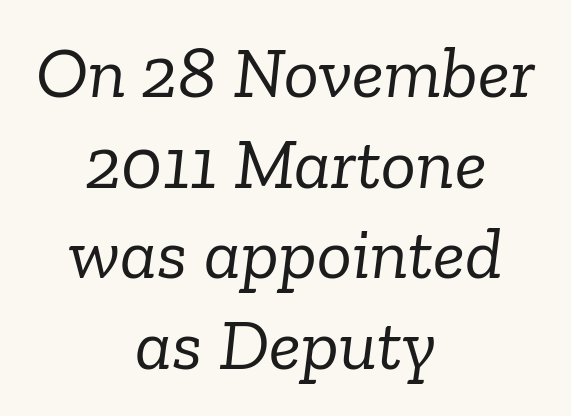
The image shows 73 px light serif type, italic (leaning right); set centered, line spacing 1.24x, normal letter spacing, not underlined; low stroke contrast and a medium x-height.
